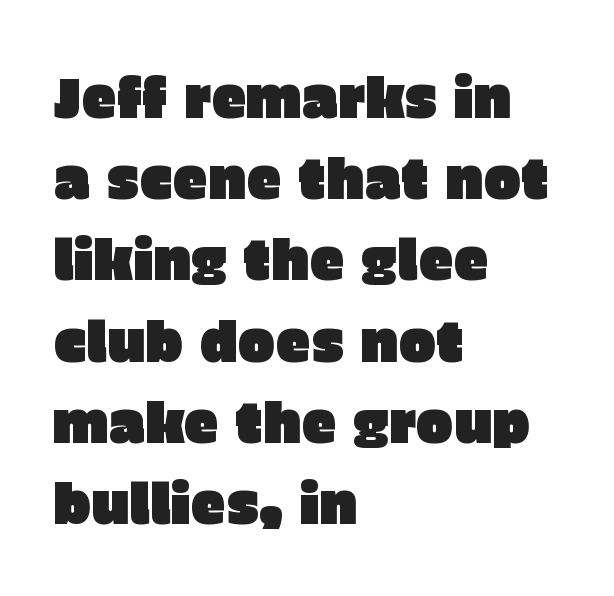
{"serif": "no", "italic": "no", "width": "normal", "stroke_contrast": "low", "x_height": "large", "monospaced": "no", "underline": "no", "align": "left", "line_spacing": "normal", "line_spacing_ratio": 1.45, "letter_spacing": "normal", "letter_spacing_em": 0.0, "glyph_px": 56}
